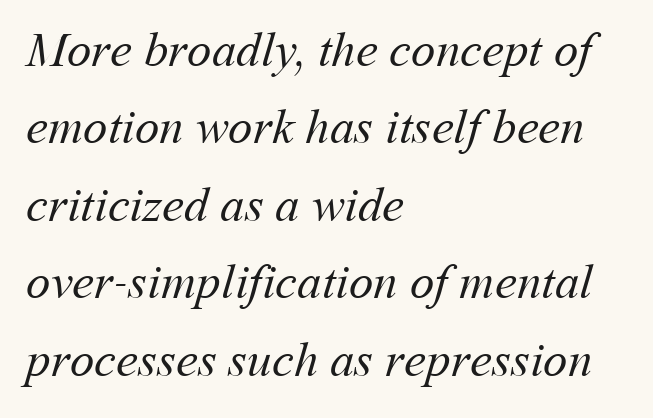
The image shows 49 px regular-weight type; set left-aligned, normal line spacing (1.58x), normal letter spacing, not underlined; medium stroke contrast and a medium x-height.
